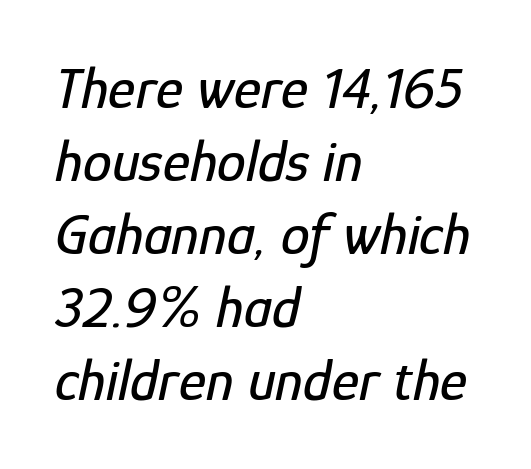
The image shows 58 px condensed type, italic (leaning right); set left-aligned, normal line spacing (1.26x), normal letter spacing, not underlined; low stroke contrast and a medium x-height.
